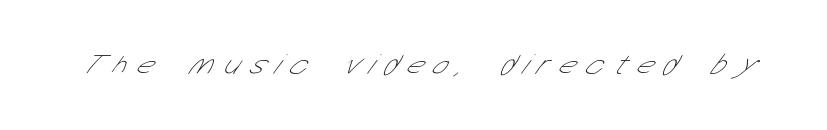
{"serif": "no", "bold": "no", "weight": "thin", "width": "condensed", "stroke_contrast": "low", "x_height": "medium", "monospaced": "no", "underline": "no", "letter_spacing": "wide", "letter_spacing_em": 0.38, "glyph_px": 29}
